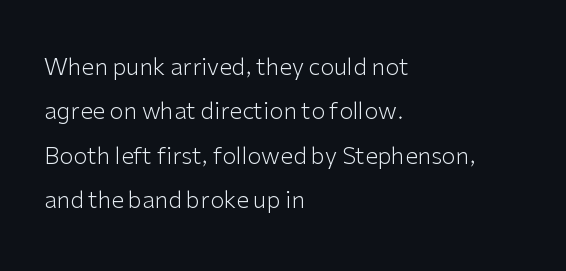
The image shows 23 px text type, upright; set left-aligned, loose line spacing (1.93x), normal letter spacing, not underlined.
